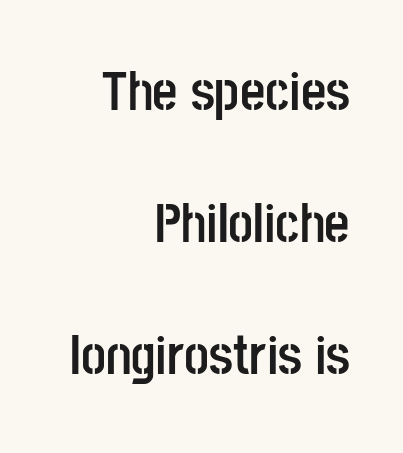
{"serif": "no", "italic": "no", "bold": "yes", "weight": "semibold", "width": "condensed", "stroke_contrast": "low", "x_height": "large", "monospaced": "no", "underline": "no", "align": "right", "line_spacing": "loose", "line_spacing_ratio": 2.4, "letter_spacing": "normal", "letter_spacing_em": 0.0, "glyph_px": 55}
